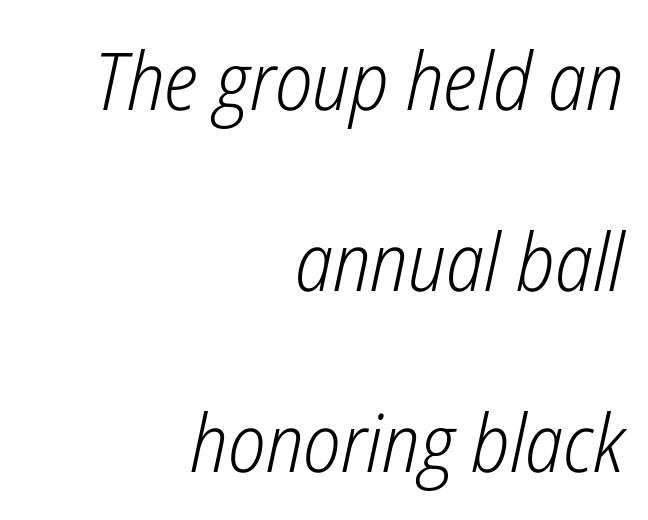
The image shows 80 px light, condensed type, italic (leaning right); set right-aligned, loose line spacing (2.26x), normal letter spacing, not underlined; low stroke contrast and a medium x-height.
